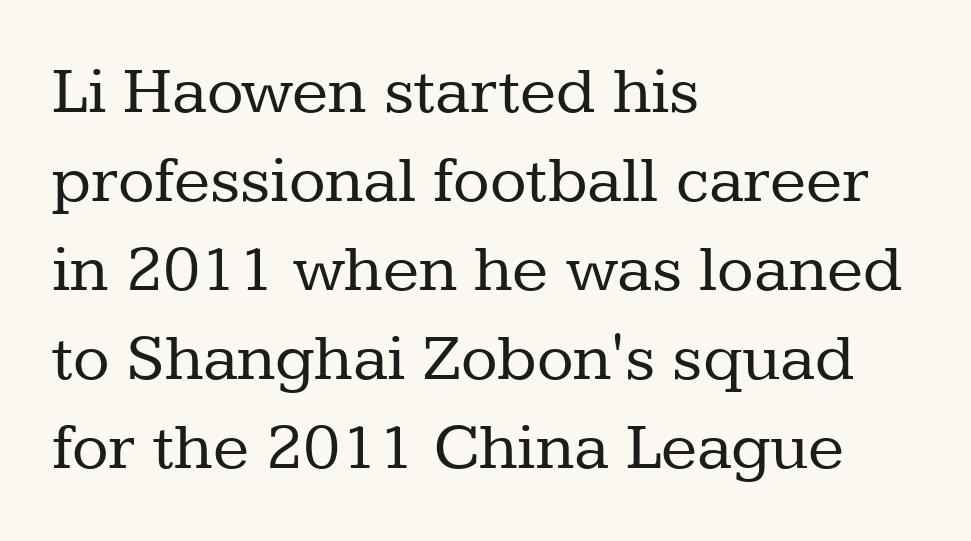
Q: Is the text bold? A: No.
Q: Is the text italic (slanted)? A: No, it is upright.
Q: Is the typeface a serif or a sans-serif typeface? A: Serif.
Q: Is the text underlined? A: No.
Q: How is the paragraph aligned? A: Left-aligned.
Q: Is the spacing between letters normal or unusually wide? A: Normal.
Q: Is the spacing between lines tight, normal or loose? A: Normal.
Q: Width (condensed, normal, or wide)? A: Normal.
Q: Stroke contrast? A: Low.
Q: x-height? A: Medium.
Q: Monospaced? A: No.
